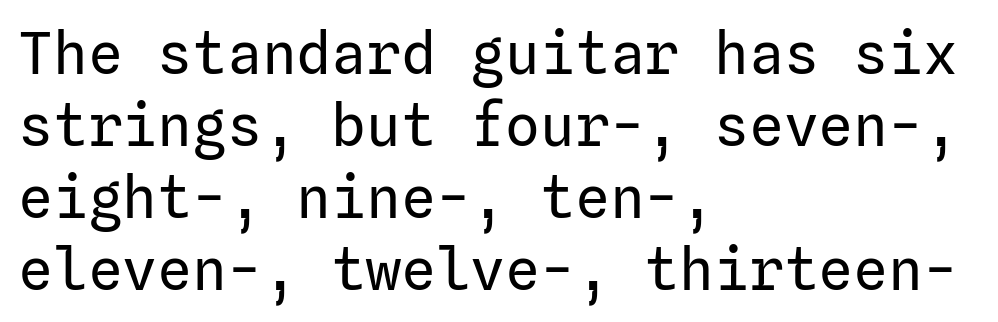
Default kerning and tracking; the words read as compact shapes. The face used here is a sans, in the tradition of grotesques and geometrics. Unlike italic type, these characters show no tilt at all. Counters stay open thanks to moderate or lighter strokes. The rendering anchors every line to the left-hand side. Honestly, there is no underline to notice here at all.
